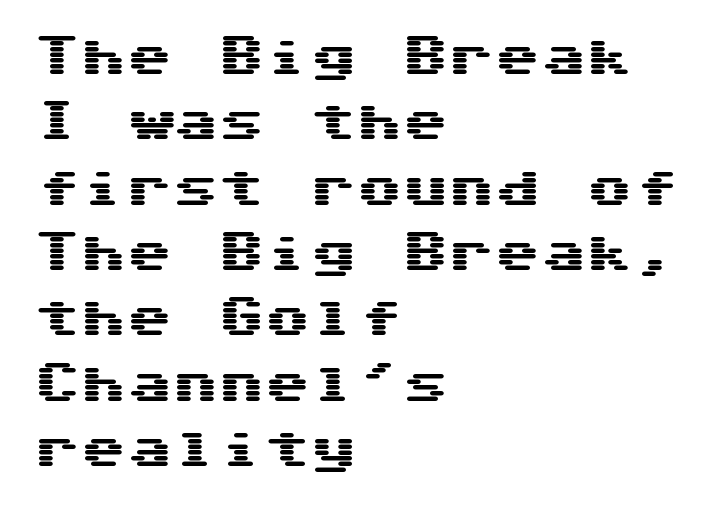
Observe the absence of serifs on each vertical stroke in this sample. The gaps between neighbouring characters are ordinary and unremarkable. This rendering features lettering with no underline. The designer left line spacing at the default.
